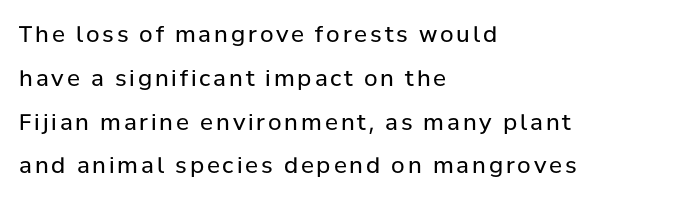
The image shows 22 px text type, upright; set left-aligned, loose line spacing (1.99x), not underlined.
